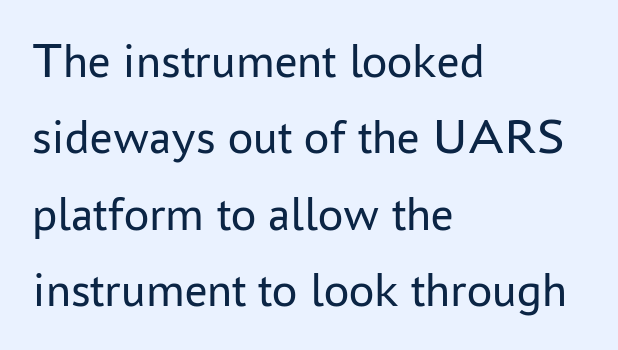
Q: Is the text bold? A: No.
Q: Is the text italic (slanted)? A: No, it is upright.
Q: Is the typeface a serif or a sans-serif typeface? A: Sans-serif.
Q: Is the text underlined? A: No.
Q: How is the paragraph aligned? A: Left-aligned.
Q: Is the spacing between letters normal or unusually wide? A: Normal.
Q: Is the spacing between lines tight, normal or loose? A: Normal.
Q: Width (condensed, normal, or wide)? A: Normal.
Q: Stroke contrast? A: Low.
Q: x-height? A: Medium.
Q: Monospaced? A: No.
